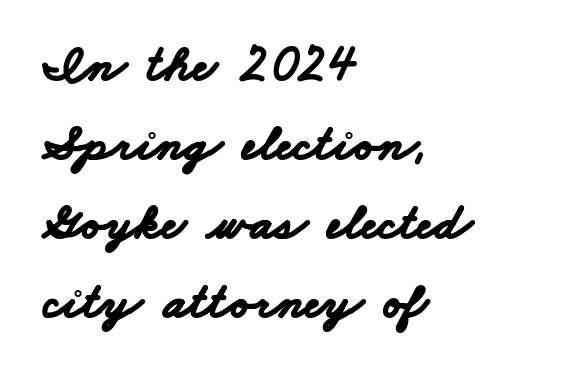
{"serif": "no", "bold": "yes", "weight": "bold", "width": "wide", "stroke_contrast": "low", "x_height": "small", "monospaced": "no", "underline": "no", "align": "left", "line_spacing": "normal", "line_spacing_ratio": 1.52, "letter_spacing": "normal", "letter_spacing_em": 0.0, "glyph_px": 52}
